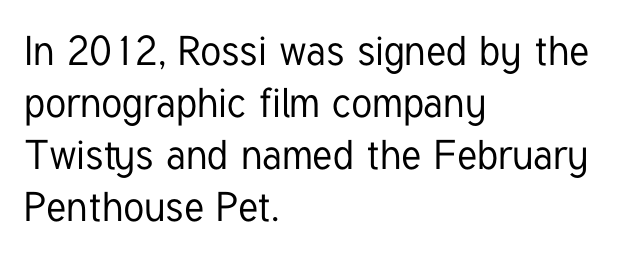
The image shows 41 px condensed sans-serif type, upright; set left-aligned, normal line spacing (1.27x), normal letter spacing, not underlined; low stroke contrast and a medium x-height.
